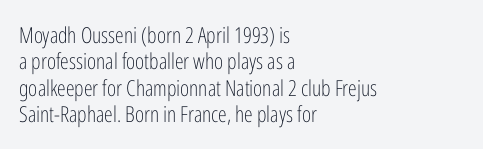
{"italic": "no", "bold": "no", "underline": "no", "align": "left", "line_spacing_ratio": 1.2, "letter_spacing": "normal", "letter_spacing_em": 0.0, "glyph_px": 22}
